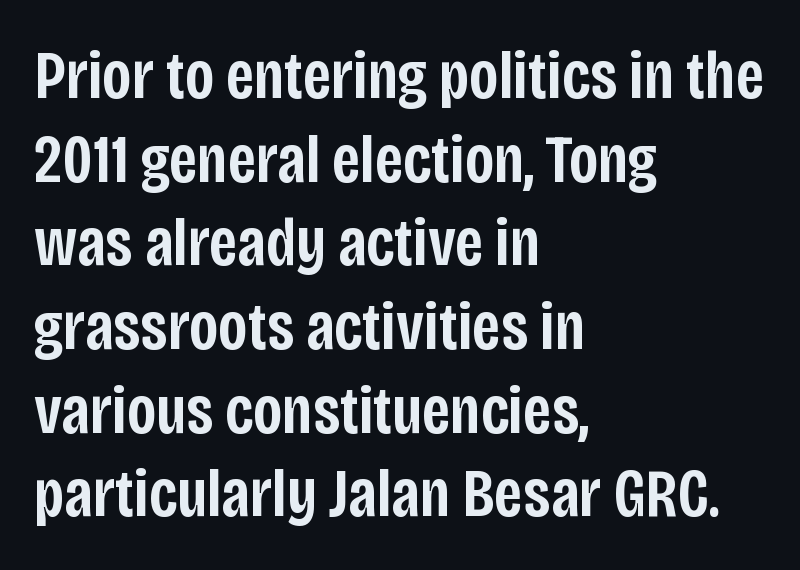
The lines are quadded left. Spacing verdict: proportional, widths tailored to each character. This is the in-between weight designers call semibold or demi. A roman cut, with each character standing at attention. Tracking here is standard; glyphs follow each other at the usual distance. Only glyphs here, with clear space below each row.
